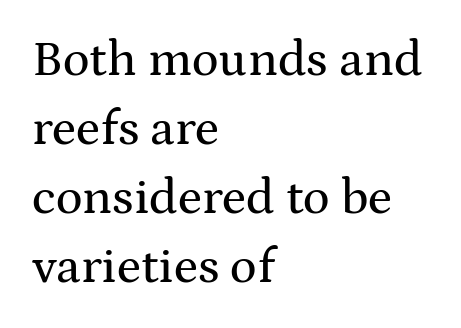
The image shows 50 px wide serif type, upright; set left-aligned, normal line spacing (1.38x), normal letter spacing, not underlined; medium stroke contrast and a medium x-height.
